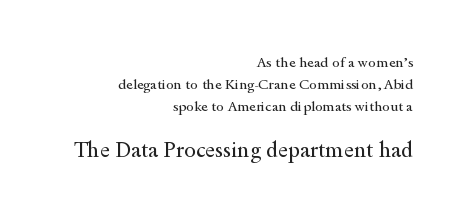
The image shows 21 px text type, upright; set right-aligned, normal line spacing (1.58x), normal letter spacing, not underlined; the second (bottom) block is 1.5x larger.
